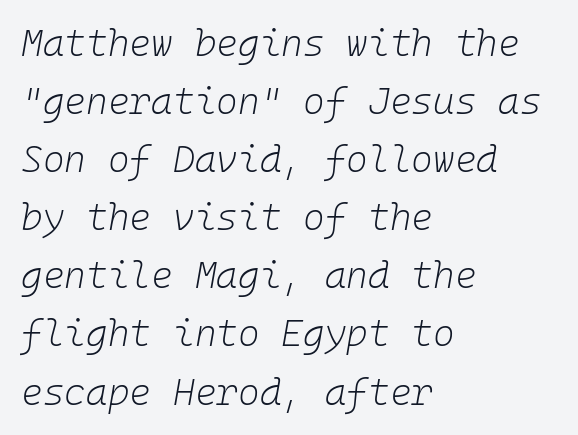
The strokes carry an ordinary text weight at most. Is there much room between lines? A standard amount, neither cramped nor airy. This rendering features lettering with no underline. Default kerning and tracking; the words read as compact shapes. Looks like terminal output: every glyph gets an equal slot.
